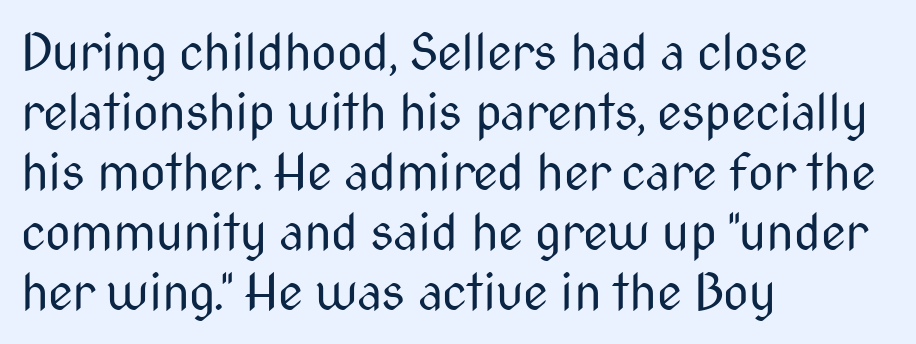
Q: Is the text bold? A: No.
Q: Is the text italic (slanted)? A: No, it is upright.
Q: Is the typeface a serif or a sans-serif typeface? A: Sans-serif.
Q: Is the text underlined? A: No.
Q: How is the paragraph aligned? A: Left-aligned.
Q: Is the spacing between letters normal or unusually wide? A: Normal.
Q: Width (condensed, normal, or wide)? A: Condensed.
Q: Stroke contrast? A: Medium.
Q: x-height? A: Medium.
Q: Monospaced? A: No.
